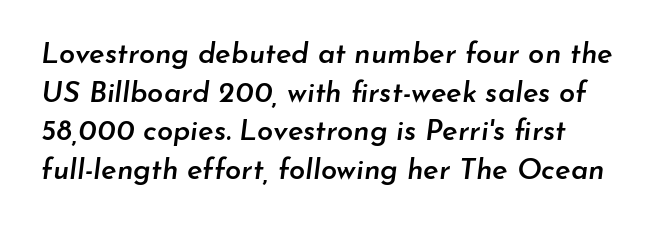
{"italic": "yes", "lean": "right", "slant_degrees": 7, "bold": "semi", "weight": "semibold", "width": "normal", "stroke_contrast": "low", "x_height": "small", "monospaced": "no", "underline": "no", "line_spacing": "normal", "line_spacing_ratio": 1.33, "letter_spacing": "normal", "letter_spacing_em": 0.0, "glyph_px": 29}
